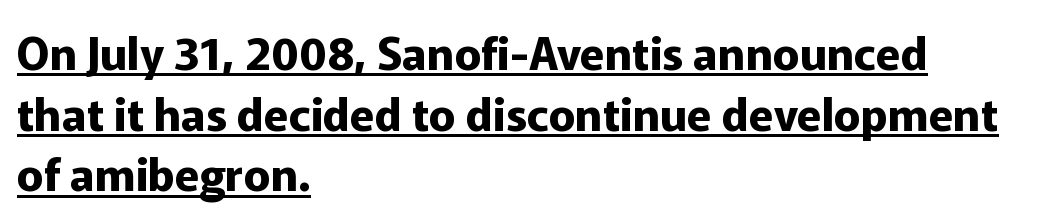
Look at the bottom of the vertical strokes: they stop flat, with no serifs. Every letter is thick-stroked: bold, no question. The type is set solid horizontally, with unmodified tracking. These lines stack with their left ends in a neat column.
